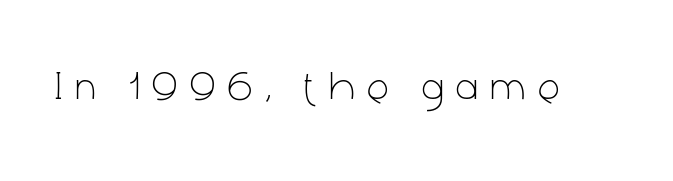
Q: Is the text bold? A: No.
Q: Is the text italic (slanted)? A: No, it is upright.
Q: Is the typeface a serif or a sans-serif typeface? A: Sans-serif.
Q: Is the text underlined? A: No.
Q: Is the spacing between letters normal or unusually wide? A: Unusually wide.
Q: Width (condensed, normal, or wide)? A: Condensed.
Q: Stroke contrast? A: Low.
Q: x-height? A: Medium.
Q: Monospaced? A: No.
